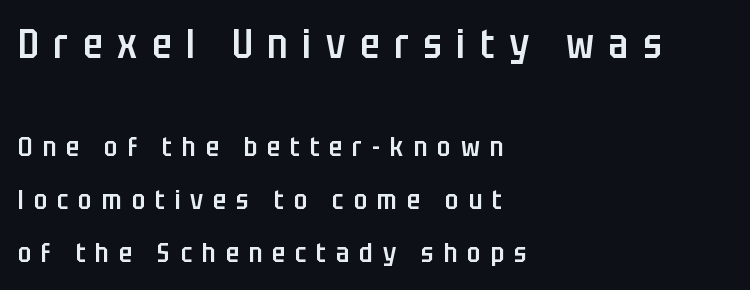
The image shows 40 px semibold, condensed sans-serif type, upright; set left-aligned, loose line spacing (1.97x), unusually wide letter spacing (+0.37 em), not underlined; the first (top) block is 1.48x larger; low stroke contrast and a large x-height.
